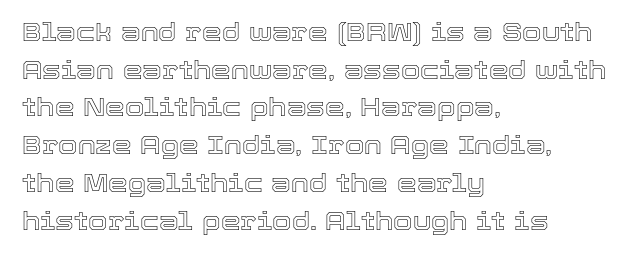
Q: Is the text italic (slanted)? A: No, it is upright.
Q: Is the text underlined? A: No.
Q: How is the paragraph aligned? A: Left-aligned.
Q: Is the spacing between letters normal or unusually wide? A: Normal.
Q: Is the spacing between lines tight, normal or loose? A: Normal.
